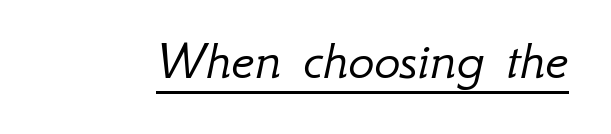
Q: Is the text bold? A: No.
Q: Is the text italic (slanted)? A: Yes, it leans right by about 12 degrees.
Q: Is the text underlined? A: Yes.
Q: Is the spacing between letters normal or unusually wide? A: Normal.
Q: Width (condensed, normal, or wide)? A: Normal.
Q: Stroke contrast? A: Low.
Q: x-height? A: Small.
Q: Monospaced? A: No.
